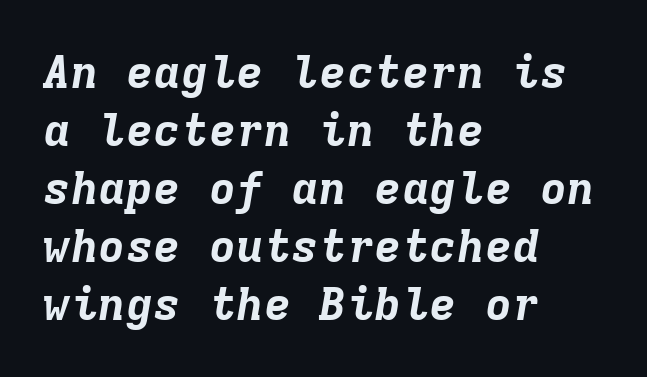
Q: Is the text bold? A: Yes.
Q: Is the text italic (slanted)? A: Yes, it leans right by about 9 degrees.
Q: Is the text underlined? A: No.
Q: How is the paragraph aligned? A: Left-aligned.
Q: Is the spacing between letters normal or unusually wide? A: Normal.
Q: Is the spacing between lines tight, normal or loose? A: Normal.
Q: Width (condensed, normal, or wide)? A: Normal.
Q: Stroke contrast? A: Low.
Q: x-height? A: Medium.
Q: Monospaced? A: Yes.
